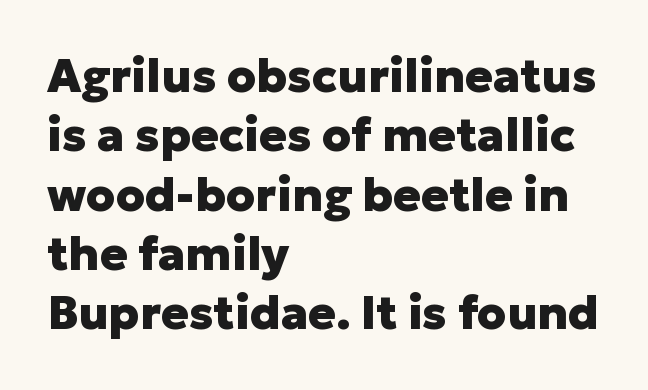
The image shows 46 px heavy sans-serif type, upright; set left-aligned, normal line spacing (1.29x), normal letter spacing, not underlined; low stroke contrast and a medium x-height.
